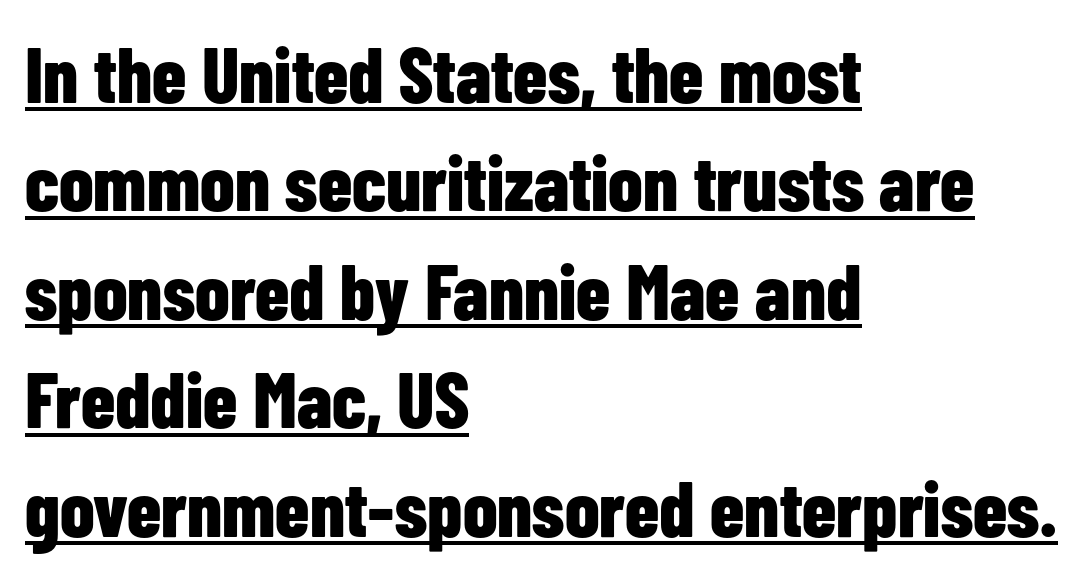
{"serif": "no", "italic": "no", "bold": "yes", "weight": "bold", "width": "condensed", "stroke_contrast": "low", "x_height": "medium", "monospaced": "no", "underline": "yes", "align": "left", "line_spacing": "normal", "line_spacing_ratio": 1.39, "letter_spacing": "normal", "letter_spacing_em": 0.0, "glyph_px": 78}
